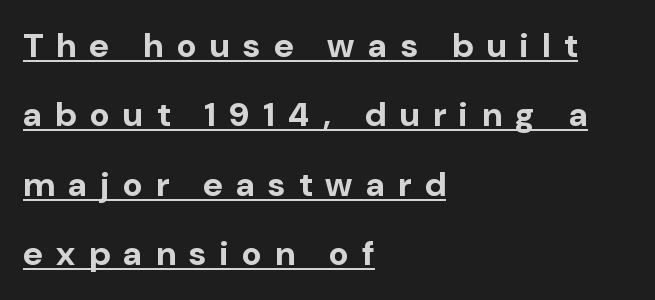
{"serif": "no", "italic": "no", "bold": "yes", "weight": "bold", "width": "normal", "stroke_contrast": "low", "x_height": "medium", "monospaced": "no", "underline": "yes", "align": "left", "line_spacing": "loose", "line_spacing_ratio": 2.04, "letter_spacing": "wide", "letter_spacing_em": 0.4, "glyph_px": 34}
